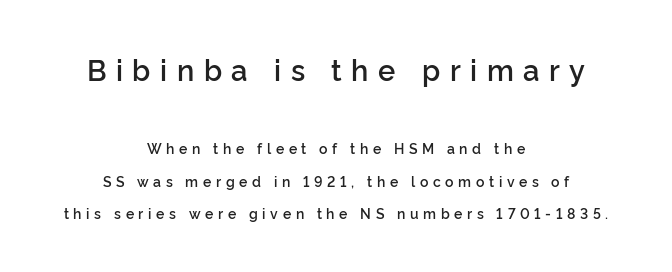
Q: Is the text bold? A: Semi-bold.
Q: Is the text italic (slanted)? A: No, it is upright.
Q: Is the typeface a serif or a sans-serif typeface? A: Sans-serif.
Q: Is the text underlined? A: No.
Q: How is the paragraph aligned? A: Centered.
Q: Is the spacing between letters normal or unusually wide? A: Unusually wide.
Q: Is the spacing between lines tight, normal or loose? A: Loose.
Q: Which block of text is set in a larger size, the first (top) or the second (bottom)? A: The first (top) one.
Q: Width (condensed, normal, or wide)? A: Normal.
Q: Stroke contrast? A: Low.
Q: x-height? A: Medium.
Q: Monospaced? A: No.
